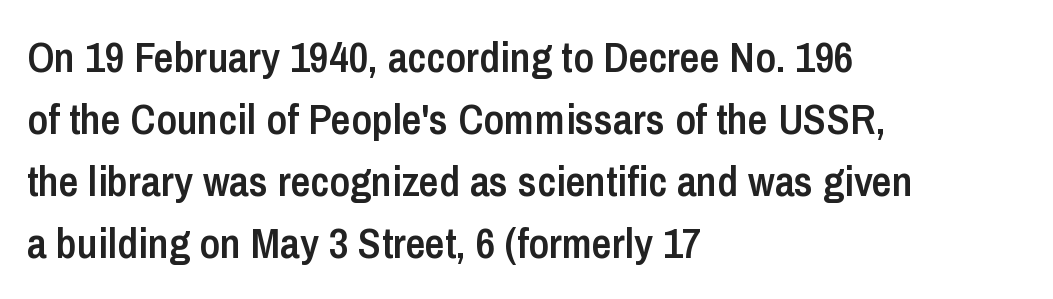
Q: Is the text bold? A: Semi-bold.
Q: Is the text italic (slanted)? A: No, it is upright.
Q: Is the typeface a serif or a sans-serif typeface? A: Sans-serif.
Q: Is the text underlined? A: No.
Q: How is the paragraph aligned? A: Left-aligned.
Q: Is the spacing between letters normal or unusually wide? A: Normal.
Q: Is the spacing between lines tight, normal or loose? A: Normal.
Q: Width (condensed, normal, or wide)? A: Condensed.
Q: Stroke contrast? A: Low.
Q: x-height? A: Medium.
Q: Monospaced? A: No.
